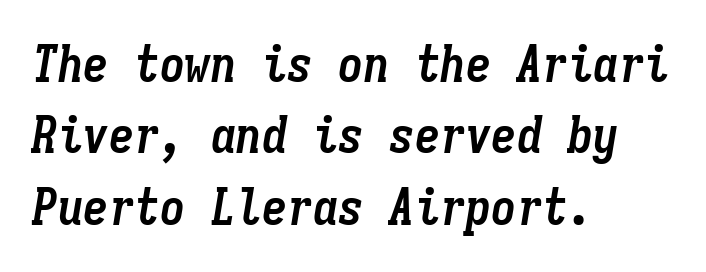
Q: Is the text bold? A: Yes.
Q: Is the text italic (slanted)? A: Yes, it leans right by about 9 degrees.
Q: Is the text underlined? A: No.
Q: How is the paragraph aligned? A: Left-aligned.
Q: Is the spacing between letters normal or unusually wide? A: Normal.
Q: Is the spacing between lines tight, normal or loose? A: Normal.
Q: Width (condensed, normal, or wide)? A: Condensed.
Q: Stroke contrast? A: Low.
Q: x-height? A: Medium.
Q: Monospaced? A: Yes.
